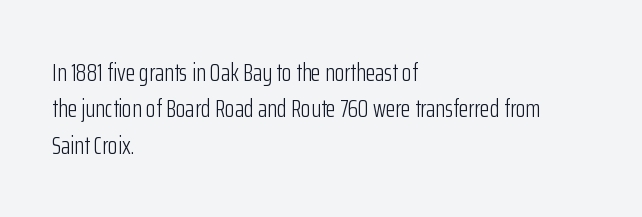
Q: Is the text bold? A: No.
Q: Is the text italic (slanted)? A: No, it is upright.
Q: Is the text underlined? A: No.
Q: How is the paragraph aligned? A: Left-aligned.
Q: Is the spacing between letters normal or unusually wide? A: Normal.
Q: Is the spacing between lines tight, normal or loose? A: Normal.
